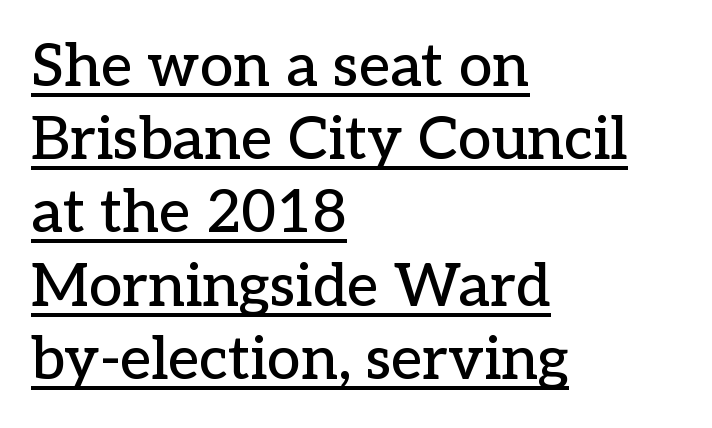
The image shows 60 px serif type, upright; set left-aligned, line spacing 1.22x, normal letter spacing, underlined; low stroke contrast and a medium x-height.
